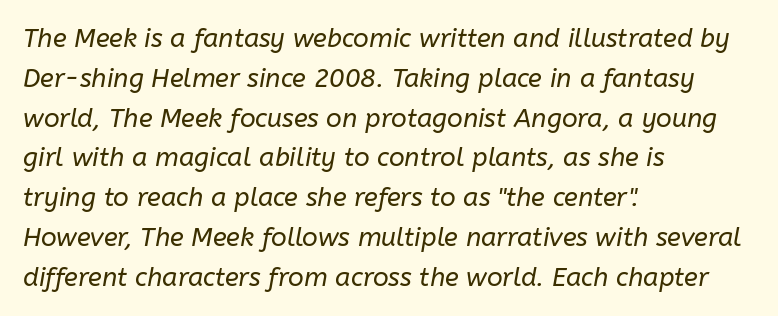
Q: Is the text bold? A: No.
Q: Is the text italic (slanted)? A: Yes, it leans right by about 10 degrees.
Q: Is the text underlined? A: No.
Q: How is the paragraph aligned? A: Left-aligned.
Q: Is the spacing between letters normal or unusually wide? A: Normal.
Q: Is the spacing between lines tight, normal or loose? A: Normal.
